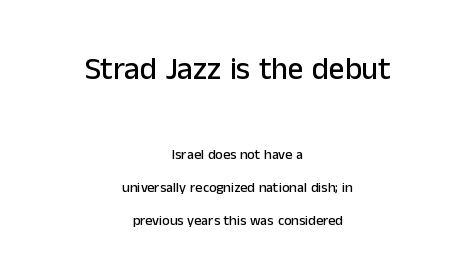
Q: Is the text italic (slanted)? A: No, it is upright.
Q: Is the typeface a serif or a sans-serif typeface? A: Sans-serif.
Q: Is the text underlined? A: No.
Q: How is the paragraph aligned? A: Centered.
Q: Is the spacing between letters normal or unusually wide? A: Normal.
Q: Is the spacing between lines tight, normal or loose? A: Loose.
Q: Which block of text is set in a larger size, the first (top) or the second (bottom)? A: The first (top) one.
Q: Width (condensed, normal, or wide)? A: Normal.
Q: Stroke contrast? A: Low.
Q: x-height? A: Medium.
Q: Monospaced? A: No.
